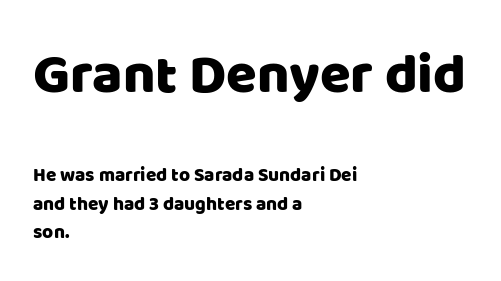
Q: Is the text italic (slanted)? A: No, it is upright.
Q: Is the typeface a serif or a sans-serif typeface? A: Sans-serif.
Q: Is the text underlined? A: No.
Q: How is the paragraph aligned? A: Left-aligned.
Q: Is the spacing between letters normal or unusually wide? A: Normal.
Q: Is the spacing between lines tight, normal or loose? A: Normal.
Q: Which block of text is set in a larger size, the first (top) or the second (bottom)? A: The first (top) one.
Q: Width (condensed, normal, or wide)? A: Normal.
Q: Stroke contrast? A: Low.
Q: x-height? A: Large.
Q: Monospaced? A: No.
